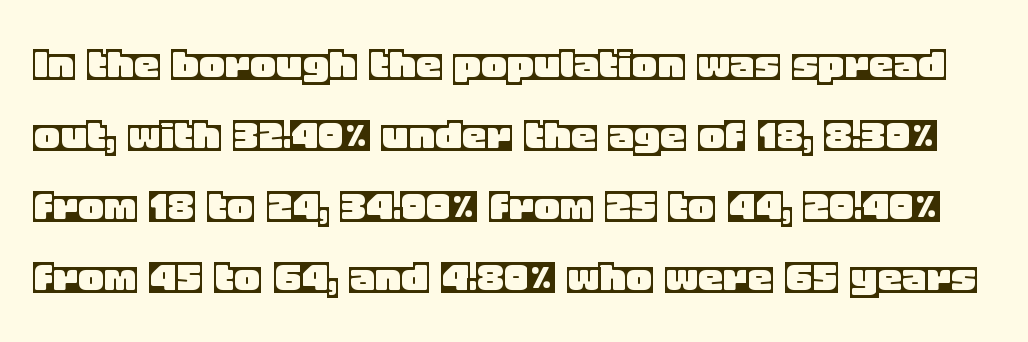
Clear beneath every line of the passage. You could not count columns in this text — the font is proportionally spaced. You could call the tracking neutral — neither tight nor loose. Reading down the column, the eye jumps a familiar distance to each next line. The type sits square on the baseline with zero lean.
